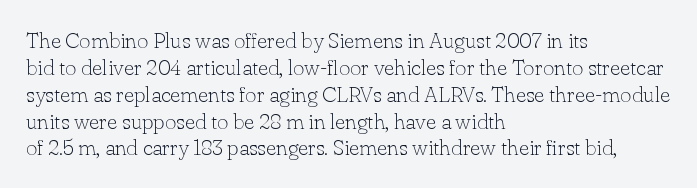
Q: Is the text bold? A: No.
Q: Is the text italic (slanted)? A: No, it is upright.
Q: Is the text underlined? A: No.
Q: How is the paragraph aligned? A: Left-aligned.
Q: Is the spacing between letters normal or unusually wide? A: Normal.
